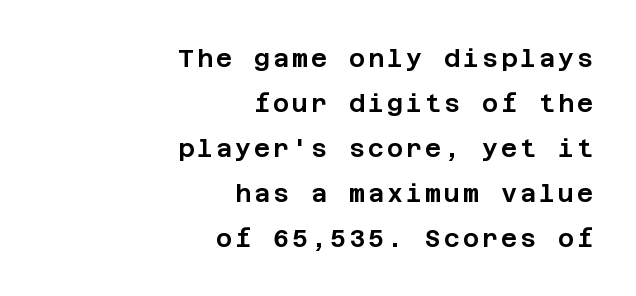
{"italic": "no", "underline": "no", "align": "right", "line_spacing_ratio": 1.8, "glyph_px": 25}
